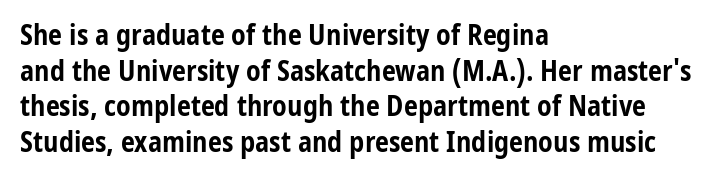
The image shows 28 px bold, condensed sans-serif type, upright; set left-aligned, normal line spacing (1.27x), normal letter spacing, not underlined; low stroke contrast and a medium x-height.
